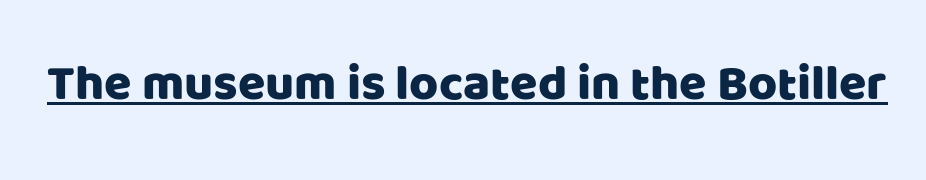
If you drew a line through each stem, it would be perfectly vertical. Observe the ordinary spacing: letters are neighbours, not strangers. This sample uses a sans-serif face. Caption: lettering with a line underneath.
